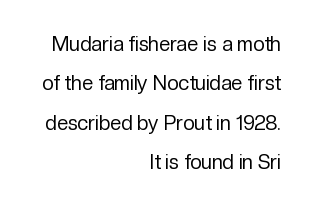
Q: Is the text bold? A: No.
Q: Is the text italic (slanted)? A: No, it is upright.
Q: Is the text underlined? A: No.
Q: How is the paragraph aligned? A: Right-aligned.
Q: Is the spacing between letters normal or unusually wide? A: Normal.
Q: Is the spacing between lines tight, normal or loose? A: Loose.
